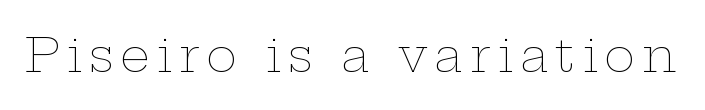
Note the varied advance widths — an 'i' is clearly narrower than an 'm'. Each row of text sits above clean, open space. This is the regular roman posture of the typeface. The font sits on the lighter half of the weight spectrum, regular included.
